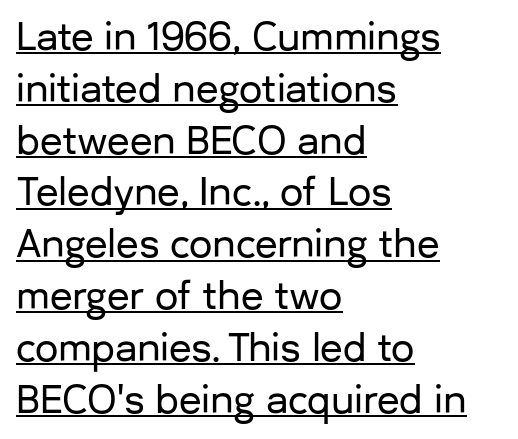
Q: Is the text italic (slanted)? A: No, it is upright.
Q: Is the typeface a serif or a sans-serif typeface? A: Sans-serif.
Q: Is the text underlined? A: Yes.
Q: How is the paragraph aligned? A: Left-aligned.
Q: Is the spacing between letters normal or unusually wide? A: Normal.
Q: Is the spacing between lines tight, normal or loose? A: Normal.
Q: Width (condensed, normal, or wide)? A: Normal.
Q: Stroke contrast? A: Low.
Q: x-height? A: Medium.
Q: Monospaced? A: No.
